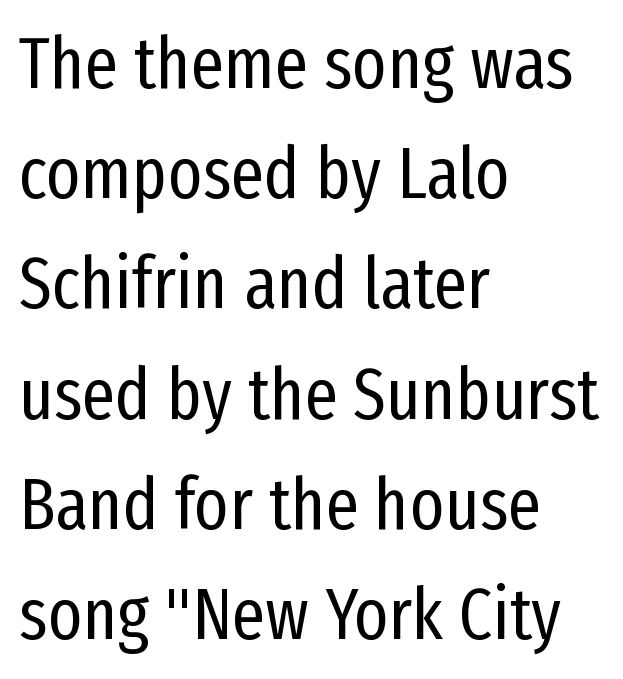
Q: Is the text bold? A: No.
Q: Is the text italic (slanted)? A: No, it is upright.
Q: Is the typeface a serif or a sans-serif typeface? A: Sans-serif.
Q: Is the text underlined? A: No.
Q: How is the paragraph aligned? A: Left-aligned.
Q: Is the spacing between letters normal or unusually wide? A: Normal.
Q: Is the spacing between lines tight, normal or loose? A: Normal.
Q: Width (condensed, normal, or wide)? A: Condensed.
Q: Stroke contrast? A: Low.
Q: x-height? A: Medium.
Q: Monospaced? A: No.
